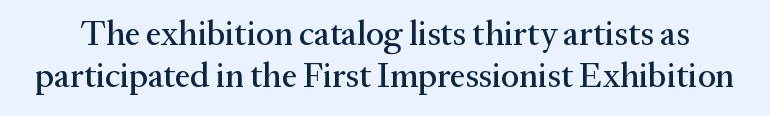
The image shows 34 px serif type, upright; set normal line spacing (1.25x), normal letter spacing, not underlined; medium stroke contrast and a medium x-height.
